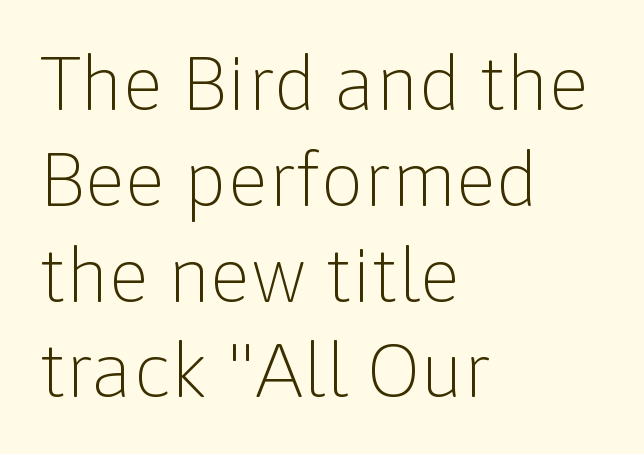
{"serif": "no", "italic": "no", "bold": "no", "weight": "light", "width": "normal", "stroke_contrast": "low", "x_height": "medium", "monospaced": "no", "underline": "no", "align": "left", "line_spacing": "normal", "line_spacing_ratio": 1.26, "letter_spacing": "normal", "letter_spacing_em": 0.0, "glyph_px": 76}
